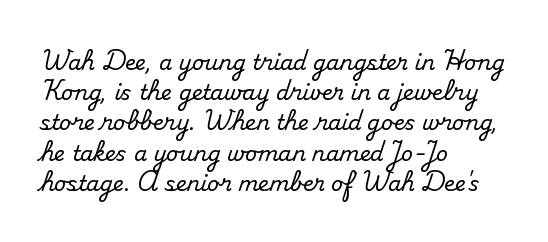
{"underline": "no", "align": "left", "line_spacing": "normal", "line_spacing_ratio": 1.44, "letter_spacing": "normal", "letter_spacing_em": 0.0, "glyph_px": 21}
